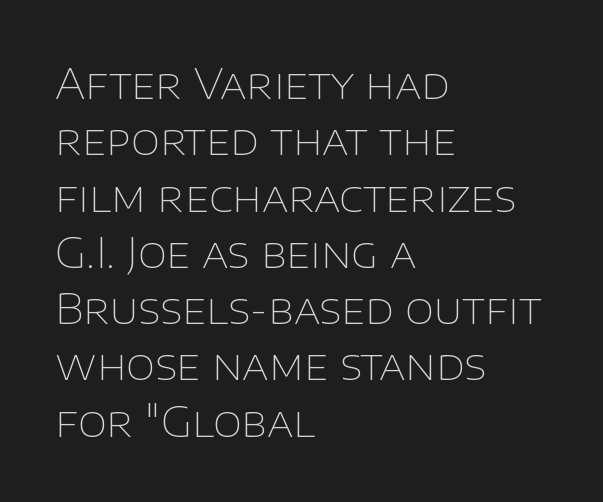
This sample is left-justified, so line endings fall wherever the words run out. Here the designer chose a conventional face with non-uniform glyph widths. Words appear dense and cohesive because spacing is normal. The letters stand straight up with perfectly vertical stems. This rendering employs a face without finishing strokes, i.e., a sans-serif. A clean baseline with only descenders dipping below it.
